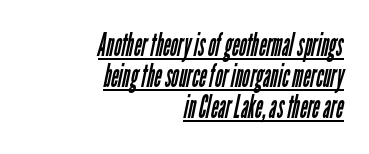
Q: Is the text bold? A: No.
Q: Is the typeface a serif or a sans-serif typeface? A: Sans-serif.
Q: Is the text underlined? A: Yes.
Q: How is the paragraph aligned? A: Right-aligned.
Q: Is the spacing between letters normal or unusually wide? A: Normal.
Q: Is the spacing between lines tight, normal or loose? A: Tight.
Q: Width (condensed, normal, or wide)? A: Condensed.
Q: Stroke contrast? A: Low.
Q: x-height? A: Medium.
Q: Monospaced? A: No.
